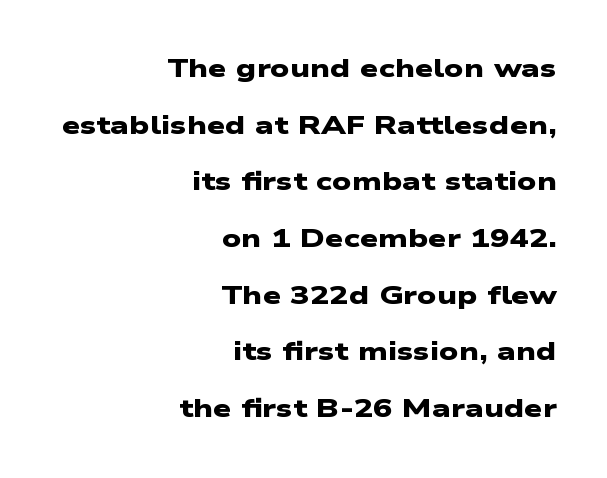
The image shows 26 px bold type; set right-aligned, loose line spacing (2.18x), normal letter spacing, not underlined.
